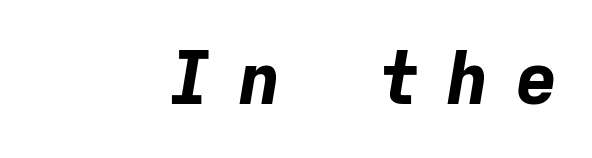
The image shows 73 px bold type, italic (leaning right), monospaced; set right-aligned, unusually wide letter spacing (+0.35 em), not underlined; low stroke contrast and a medium x-height.
